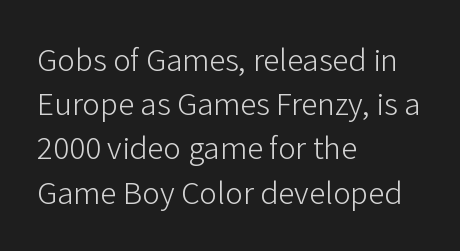
The image shows 33 px light sans-serif type, upright; set left-aligned, normal line spacing (1.34x), normal letter spacing, not underlined; low stroke contrast and a medium x-height.
